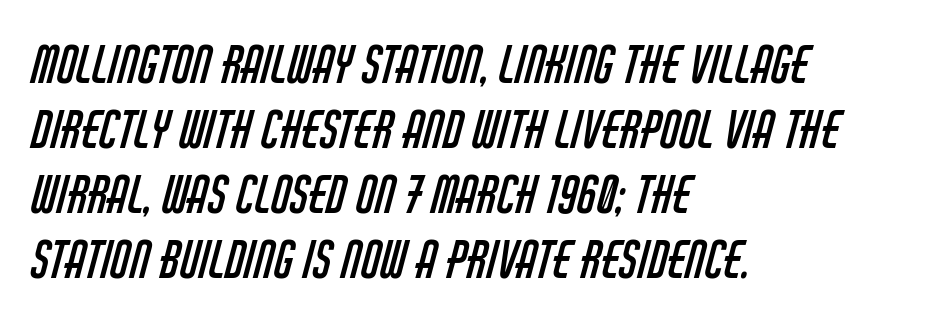
{"serif": "no", "bold": "no", "weight": "regular", "width": "condensed", "stroke_contrast": "low", "x_height": "large", "monospaced": "no", "underline": "no", "align": "left", "line_spacing": "normal", "line_spacing_ratio": 1.3, "letter_spacing": "normal", "letter_spacing_em": 0.0, "glyph_px": 50}
